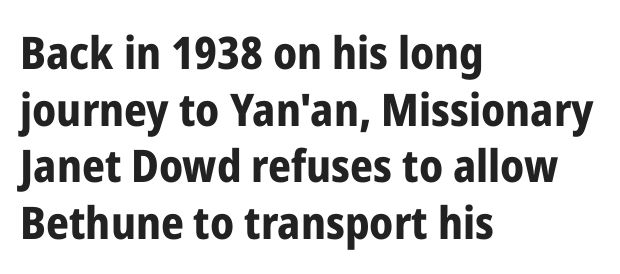
Q: Is the text bold? A: Yes.
Q: Is the text italic (slanted)? A: No, it is upright.
Q: Is the typeface a serif or a sans-serif typeface? A: Sans-serif.
Q: Is the text underlined? A: No.
Q: How is the paragraph aligned? A: Left-aligned.
Q: Is the spacing between letters normal or unusually wide? A: Normal.
Q: Is the spacing between lines tight, normal or loose? A: Normal.
Q: Width (condensed, normal, or wide)? A: Condensed.
Q: Stroke contrast? A: Low.
Q: x-height? A: Medium.
Q: Monospaced? A: No.
